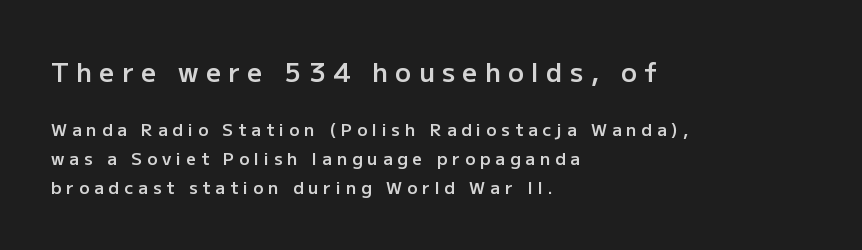
Q: Is the text bold? A: Semi-bold.
Q: Is the text italic (slanted)? A: No, it is upright.
Q: Is the text underlined? A: No.
Q: How is the paragraph aligned? A: Left-aligned.
Q: Is the spacing between letters normal or unusually wide? A: Unusually wide.
Q: Is the spacing between lines tight, normal or loose? A: Normal.
Q: Which block of text is set in a larger size, the first (top) or the second (bottom)? A: The first (top) one.
